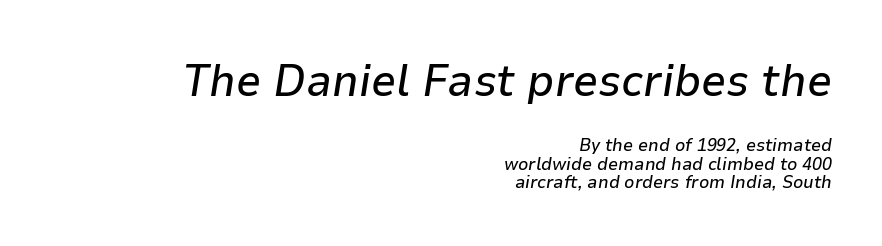
Q: Is the text italic (slanted)? A: Yes, it leans right by about 9 degrees.
Q: Is the text underlined? A: No.
Q: How is the paragraph aligned? A: Right-aligned.
Q: Is the spacing between letters normal or unusually wide? A: Normal.
Q: Is the spacing between lines tight, normal or loose? A: Tight.
Q: Which block of text is set in a larger size, the first (top) or the second (bottom)? A: The first (top) one.
Q: Width (condensed, normal, or wide)? A: Normal.
Q: Stroke contrast? A: Low.
Q: x-height? A: Medium.
Q: Monospaced? A: No.
